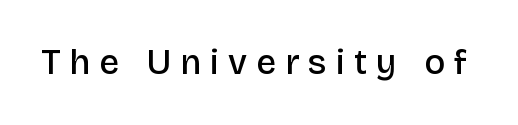
The image shows 35 px semibold sans-serif type, upright; set unusually wide letter spacing (+0.26 em), not underlined; low stroke contrast and a large x-height.
